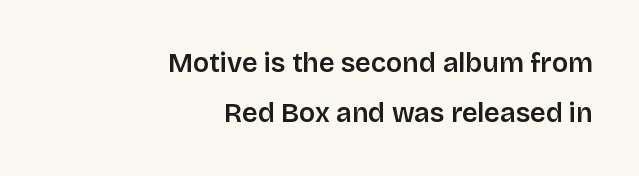
{"italic": "no", "bold": "semi", "underline": "no", "align": "right", "line_spacing_ratio": 1.84, "letter_spacing": "normal", "letter_spacing_em": 0.0, "glyph_px": 27}
